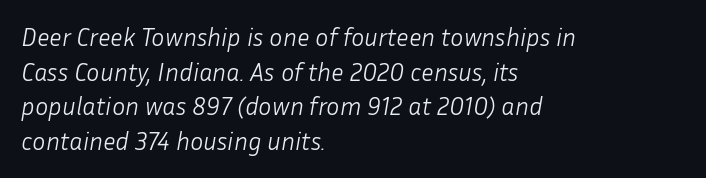
Q: Is the text bold? A: No.
Q: Is the text italic (slanted)? A: Yes, it leans right by about 10 degrees.
Q: Is the text underlined? A: No.
Q: How is the paragraph aligned? A: Left-aligned.
Q: Is the spacing between letters normal or unusually wide? A: Normal.
Q: Is the spacing between lines tight, normal or loose? A: Normal.
